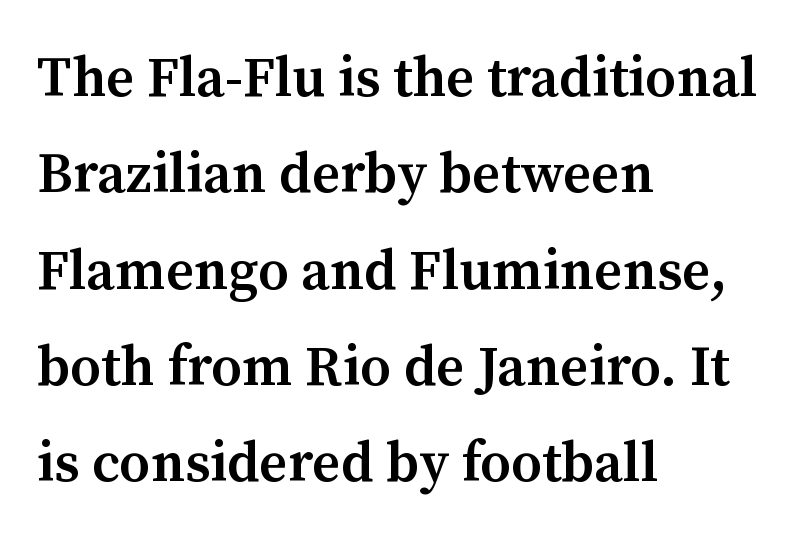
The axis of the letterforms is exactly vertical. These lines keep a tight, regular rhythm from letter to letter. A typesetter would call this proportional, since set widths differ per character. Set as a demibold, roughly 600 on the weight scale. Small tapered or slab feet sit at the stroke ends, so this counts as serif. Does the copy run flush right? No — it runs flush left.
